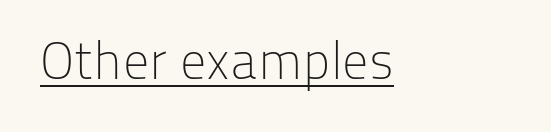
The image shows 52 px light sans-serif type, upright; set normal letter spacing, underlined; low stroke contrast and a medium x-height.
